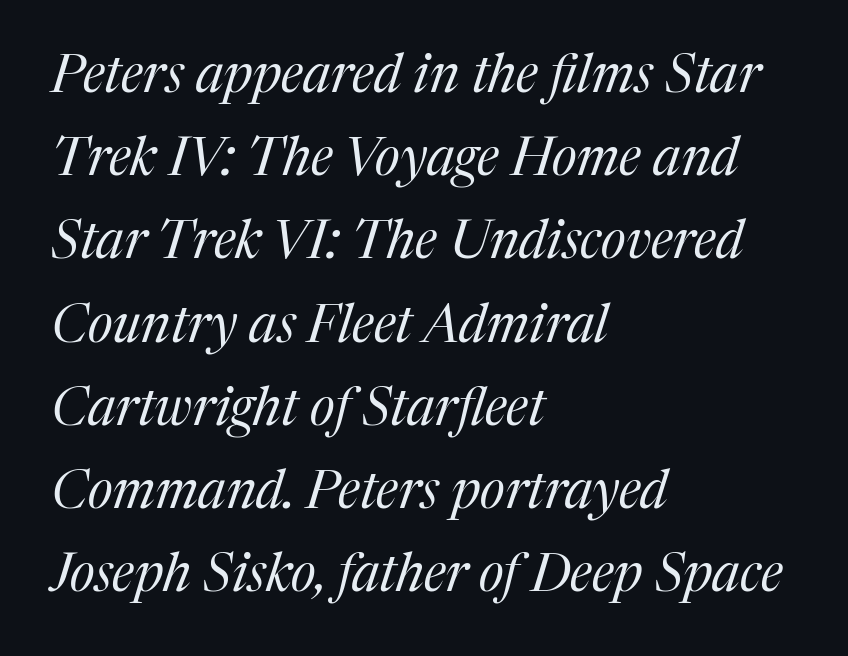
{"serif": "yes", "italic": "yes", "lean": "right", "slant_degrees": 17, "bold": "no", "weight": "regular", "width": "normal", "stroke_contrast": "medium", "x_height": "medium", "monospaced": "no", "underline": "no", "align": "left", "line_spacing": "normal", "line_spacing_ratio": 1.57, "letter_spacing": "normal", "letter_spacing_em": 0.0, "glyph_px": 53}
